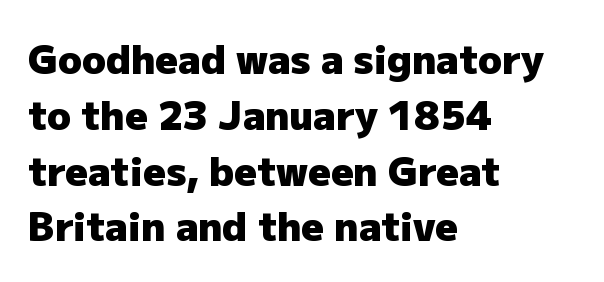
Strokes here are thick enough to call this a true bold. The baseline area is clear. You can tell from the bare stems that sans-serif type was used. The face used here is proportionally spaced, like ordinary book or web type. You could call the tracking neutral — neither tight nor loose. Is there much room between lines? A standard amount, neither cramped nor airy.
